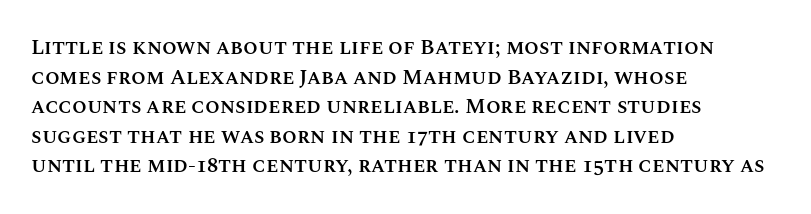
The image shows 21 px text type, upright; set left-aligned, normal line spacing (1.41x), normal letter spacing, not underlined.
